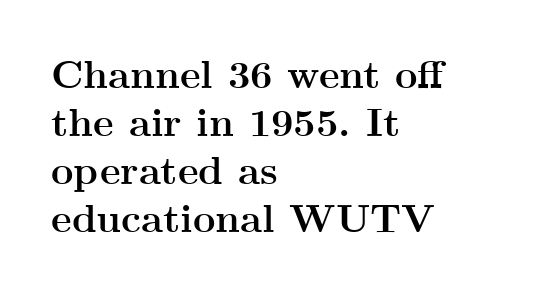
{"serif": "yes", "italic": "no", "bold": "yes", "weight": "semibold", "width": "wide", "stroke_contrast": "medium", "x_height": "small", "monospaced": "no", "underline": "no", "align": "left", "line_spacing_ratio": 1.23, "letter_spacing": "normal", "letter_spacing_em": 0.0, "glyph_px": 39}
